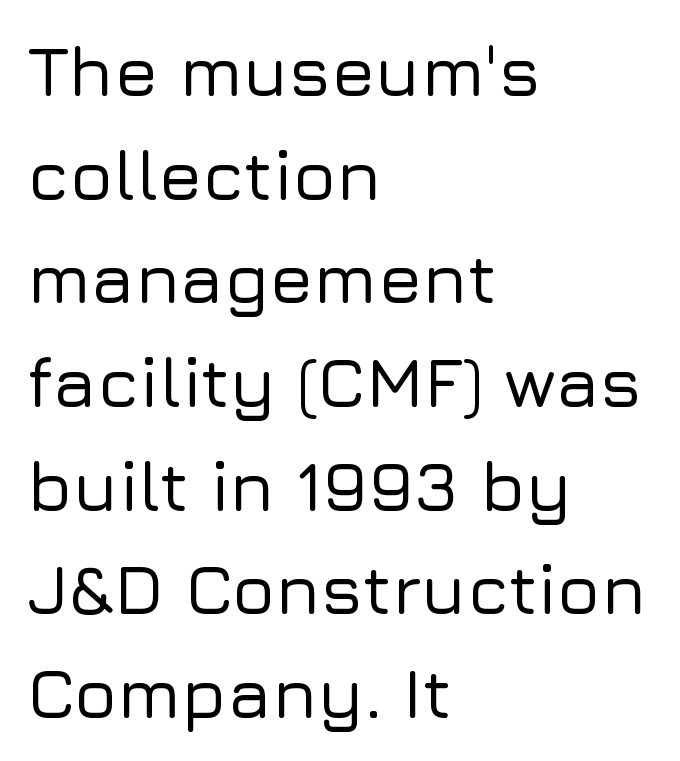
Q: Is the text italic (slanted)? A: No, it is upright.
Q: Is the typeface a serif or a sans-serif typeface? A: Sans-serif.
Q: Is the text underlined? A: No.
Q: How is the paragraph aligned? A: Left-aligned.
Q: Is the spacing between letters normal or unusually wide? A: Normal.
Q: Is the spacing between lines tight, normal or loose? A: Normal.
Q: Width (condensed, normal, or wide)? A: Normal.
Q: Stroke contrast? A: Low.
Q: x-height? A: Medium.
Q: Monospaced? A: No.
